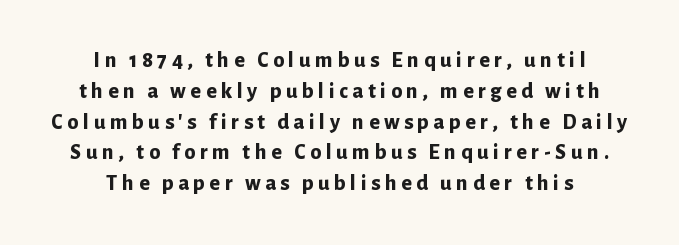
Q: Is the text bold? A: Yes.
Q: Is the text italic (slanted)? A: No, it is upright.
Q: Is the text underlined? A: No.
Q: How is the paragraph aligned? A: Centered.
Q: Is the spacing between letters normal or unusually wide? A: Unusually wide.
Q: Is the spacing between lines tight, normal or loose? A: Normal.
